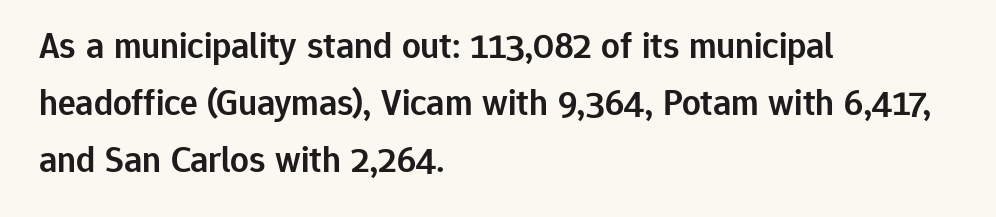
Is there any slant? The stems are plumb. If you drew a ruler down the left edge, every line would touch it. I'd call this a sans setting — the letters go barefoot. The glyphs are unaccompanied by any horizontal stroke below them. Notice how descenders clear the ascenders below comfortably — that's standard leading. The font is running at a semibold setting, under full bold.
